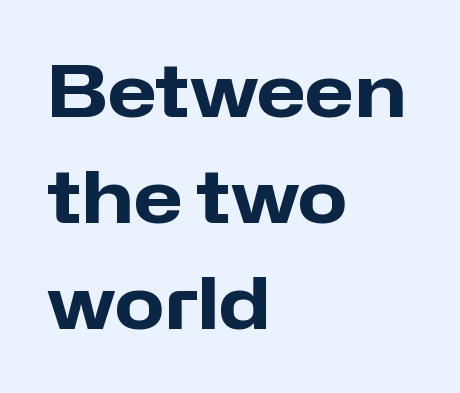
{"serif": "no", "italic": "no", "bold": "yes", "weight": "heavy", "width": "normal", "stroke_contrast": "low", "x_height": "medium", "monospaced": "no", "underline": "no", "align": "left", "line_spacing": "normal", "line_spacing_ratio": 1.47, "letter_spacing": "normal", "letter_spacing_em": 0.0, "glyph_px": 72}
